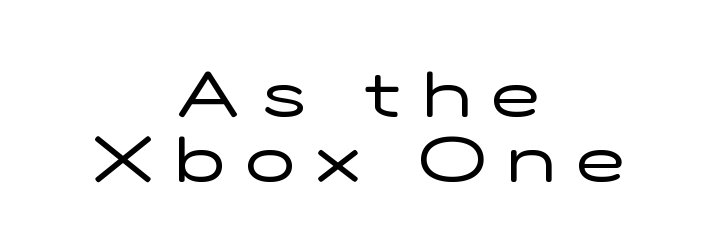
The image shows 64 px regular-weight, wide sans-serif type, upright; set centered, tight line spacing (1.01x), unusually wide letter spacing (+0.34 em), not underlined; low stroke contrast and a medium x-height.
